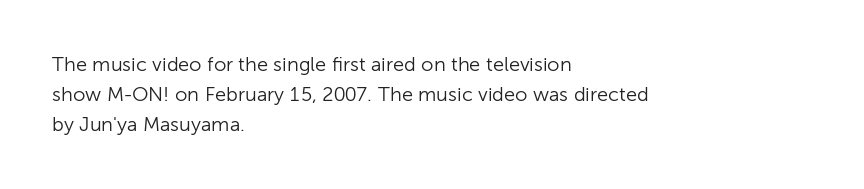
The image shows 20 px text type, upright; set left-aligned, normal line spacing (1.5x), normal letter spacing, not underlined.
